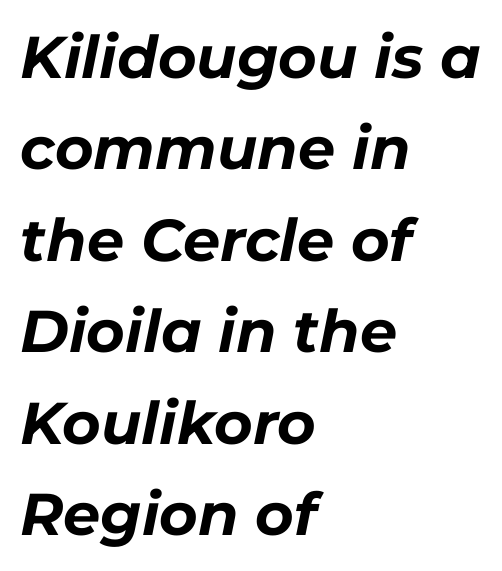
The image shows 59 px bold type, italic (leaning right); set left-aligned, normal line spacing (1.55x), normal letter spacing, not underlined; low stroke contrast and a medium x-height.
